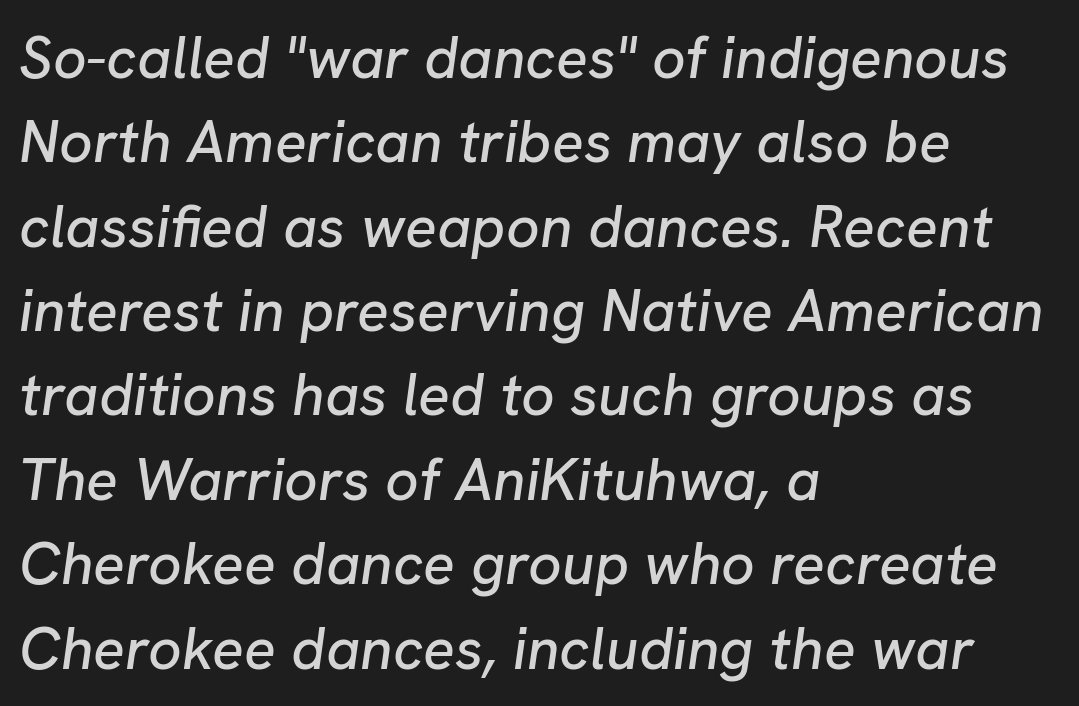
Q: Is the text italic (slanted)? A: Yes, it leans right by about 8 degrees.
Q: Is the text underlined? A: No.
Q: How is the paragraph aligned? A: Left-aligned.
Q: Is the spacing between letters normal or unusually wide? A: Normal.
Q: Is the spacing between lines tight, normal or loose? A: Normal.
Q: Width (condensed, normal, or wide)? A: Normal.
Q: Stroke contrast? A: Low.
Q: x-height? A: Medium.
Q: Monospaced? A: No.
